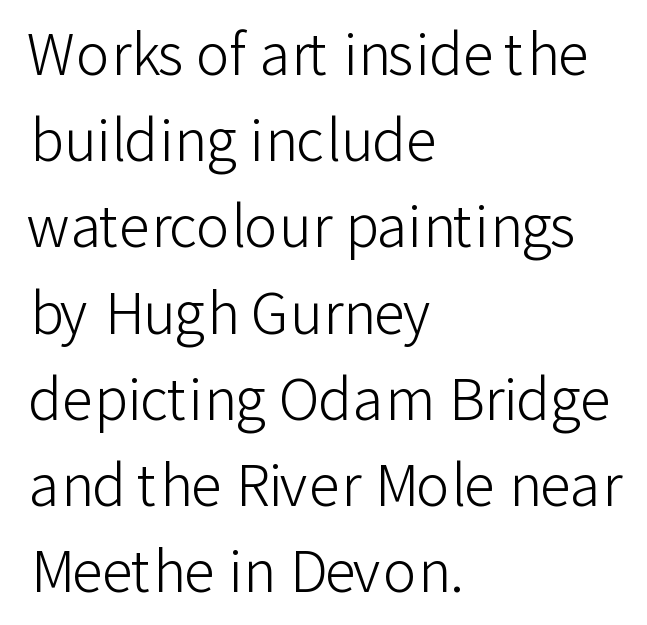
{"serif": "no", "italic": "no", "bold": "no", "weight": "light", "width": "normal", "stroke_contrast": "low", "x_height": "medium", "monospaced": "no", "underline": "no", "align": "left", "line_spacing": "normal", "line_spacing_ratio": 1.54, "letter_spacing": "normal", "letter_spacing_em": 0.0, "glyph_px": 56}
